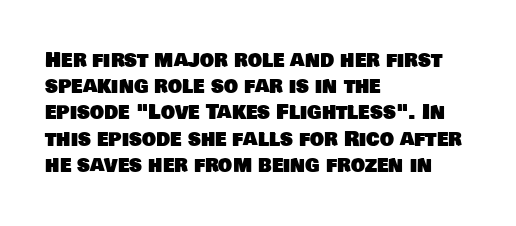
The image shows 20 px text type; set left-aligned, normal line spacing (1.31x), normal letter spacing, not underlined.
